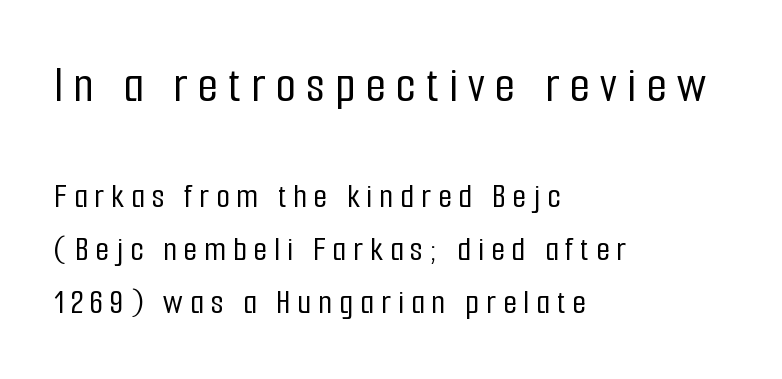
{"serif": "no", "italic": "no", "width": "condensed", "stroke_contrast": "low", "x_height": "medium", "monospaced": "no", "underline": "no", "align": "left", "line_spacing": "normal", "line_spacing_ratio": 1.52, "letter_spacing": "wide", "letter_spacing_em": 0.2, "larger_block": "first", "size_ratio": 1.49, "glyph_px": 52}
